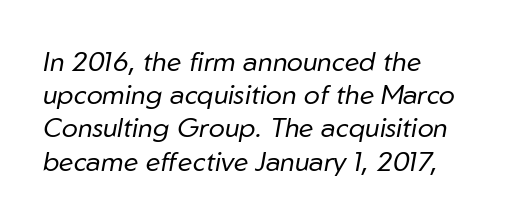
{"italic": "yes", "lean": "right", "slant_degrees": 10, "bold": "no", "underline": "no", "align": "left", "line_spacing_ratio": 1.23, "letter_spacing": "normal", "letter_spacing_em": 0.0, "glyph_px": 27}
